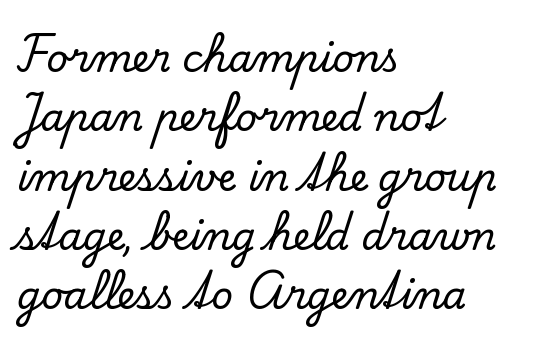
{"serif": "yes", "width": "normal", "stroke_contrast": "low", "x_height": "small", "monospaced": "no", "underline": "no", "align": "left", "line_spacing": "normal", "line_spacing_ratio": 1.56, "letter_spacing": "normal", "letter_spacing_em": 0.0, "glyph_px": 38}
